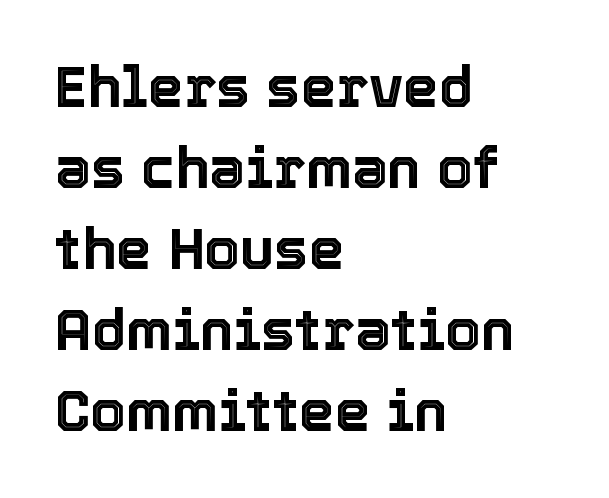
{"italic": "no", "width": "normal", "x_height": "medium", "monospaced": "no", "underline": "no", "align": "left", "line_spacing": "normal", "line_spacing_ratio": 1.42, "letter_spacing": "normal", "letter_spacing_em": 0.0, "glyph_px": 57}
